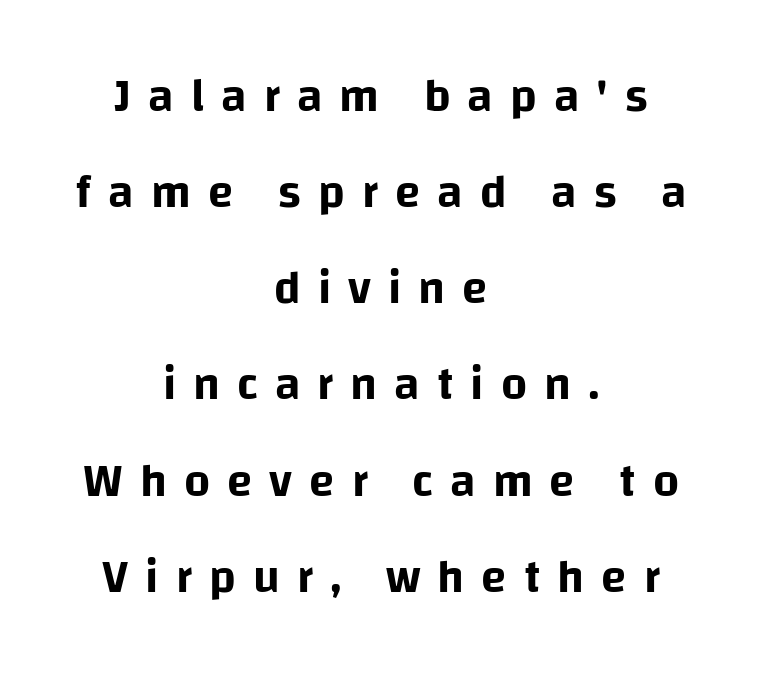
{"serif": "no", "italic": "no", "width": "normal", "stroke_contrast": "low", "x_height": "large", "monospaced": "no", "underline": "no", "align": "center", "line_spacing": "loose", "line_spacing_ratio": 2.09, "letter_spacing": "wide", "letter_spacing_em": 0.37, "glyph_px": 46}
